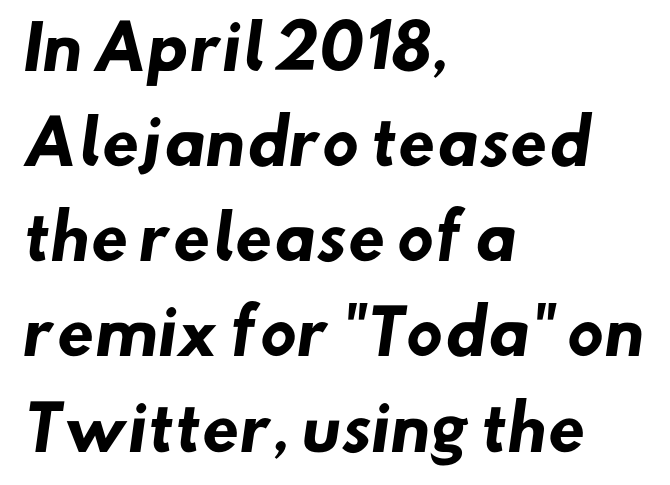
Q: Is the text bold? A: Yes.
Q: Is the typeface a serif or a sans-serif typeface? A: Sans-serif.
Q: Is the text underlined? A: No.
Q: How is the paragraph aligned? A: Left-aligned.
Q: Is the spacing between letters normal or unusually wide? A: Normal.
Q: Is the spacing between lines tight, normal or loose? A: Normal.
Q: Width (condensed, normal, or wide)? A: Normal.
Q: Stroke contrast? A: Low.
Q: x-height? A: Small.
Q: Monospaced? A: No.
